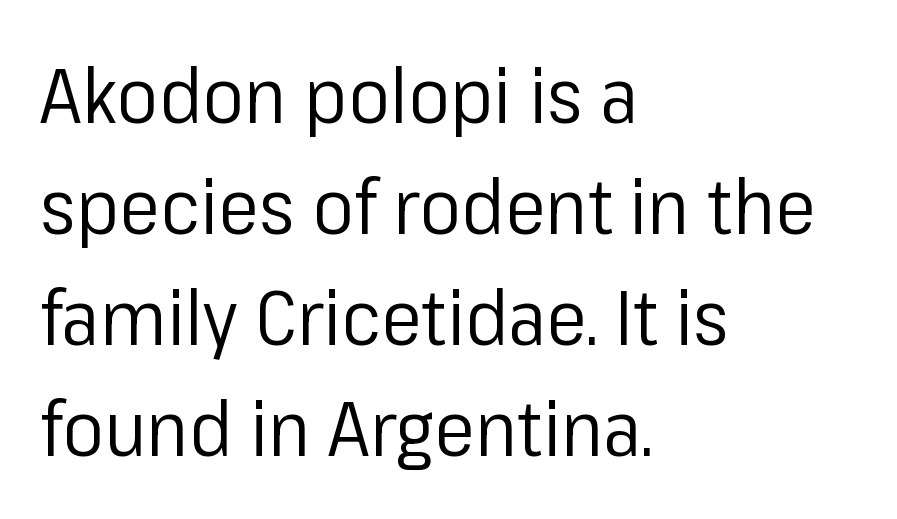
The image shows 77 px regular-weight sans-serif type, upright; set left-aligned, normal line spacing (1.44x), normal letter spacing, not underlined; low stroke contrast and a medium x-height.
